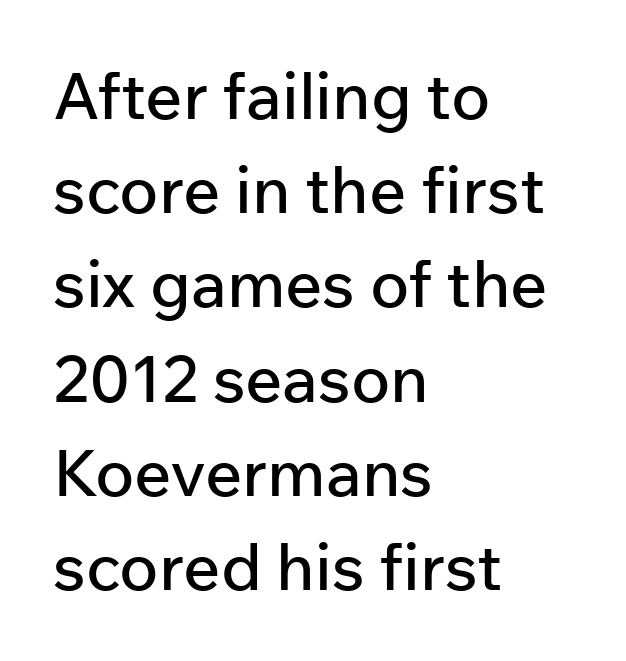
The image shows 65 px sans-serif type, upright; set left-aligned, normal line spacing (1.45x), normal letter spacing, not underlined; low stroke contrast and a medium x-height.
